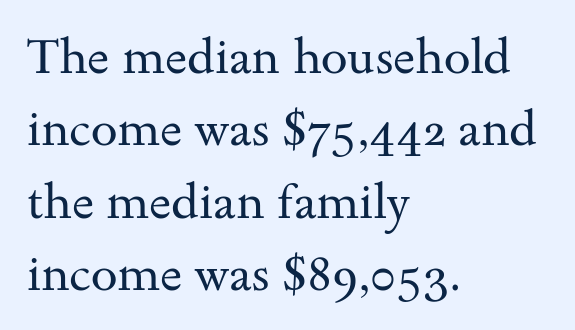
{"serif": "yes", "italic": "no", "bold": "no", "weight": "regular", "width": "wide", "stroke_contrast": "medium", "x_height": "small", "monospaced": "no", "underline": "no", "align": "left", "line_spacing": "normal", "line_spacing_ratio": 1.51, "letter_spacing": "normal", "letter_spacing_em": 0.0, "glyph_px": 48}
